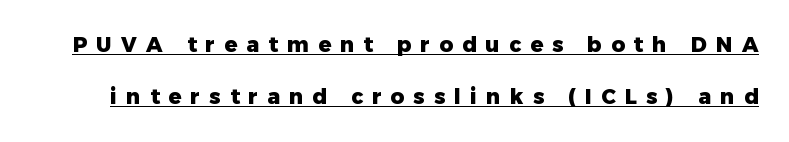
These lines were composed using upright roman letters. Reading down the column, the eye jumps a long way to each next line. The face used here is rendered with a markedly widened letterfit. Pretty heavy lettering here — definitely bold. A baseline rule has been typeset under these characters.
